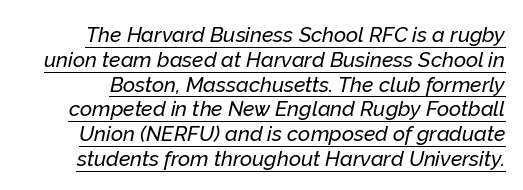
The image shows 21 px text type, italic (leaning right); set line spacing 1.18x, normal letter spacing, underlined.
